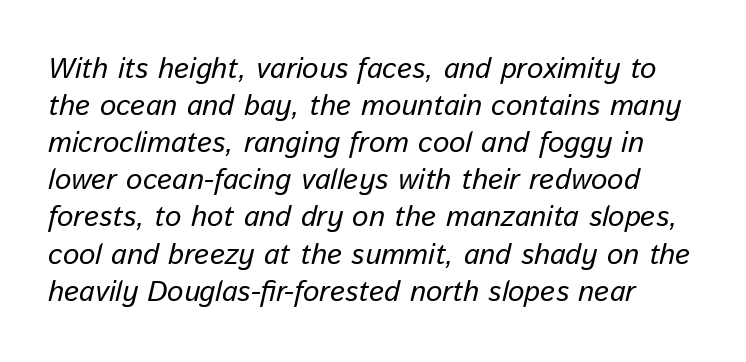
{"italic": "yes", "lean": "right", "slant_degrees": 13, "bold": "no", "weight": "regular", "width": "normal", "stroke_contrast": "low", "x_height": "medium", "monospaced": "no", "underline": "no", "line_spacing": "normal", "line_spacing_ratio": 1.28, "letter_spacing": "normal", "letter_spacing_em": 0.0, "glyph_px": 29}
